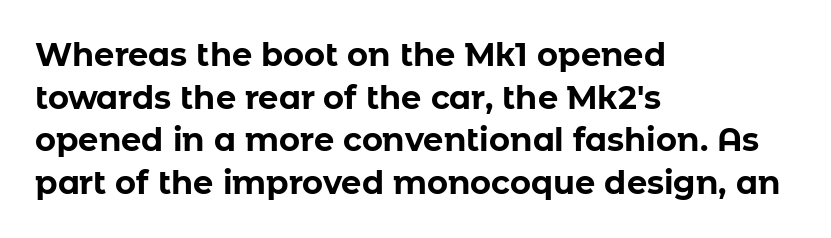
{"serif": "no", "italic": "no", "bold": "yes", "weight": "bold", "width": "normal", "stroke_contrast": "low", "x_height": "medium", "monospaced": "no", "underline": "no", "align": "left", "line_spacing": "normal", "line_spacing_ratio": 1.33, "letter_spacing": "normal", "letter_spacing_em": 0.0, "glyph_px": 32}
